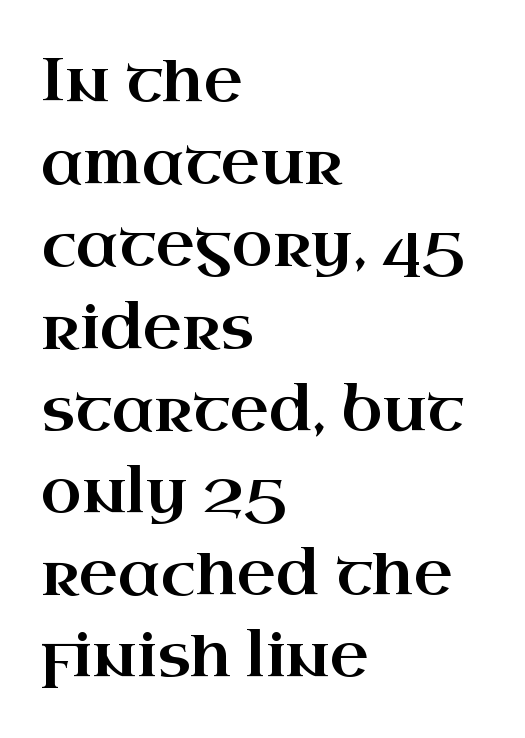
The face used here is proportionally spaced, like ordinary book or web type. Horizontal bands of white between lines are of average thickness. The rendering keeps characters at their native spacing. Only glyphs here, with clear space below each row. The specimen reads as upright at a glance. Horizontally, the lines are justified to the leading edge only.
